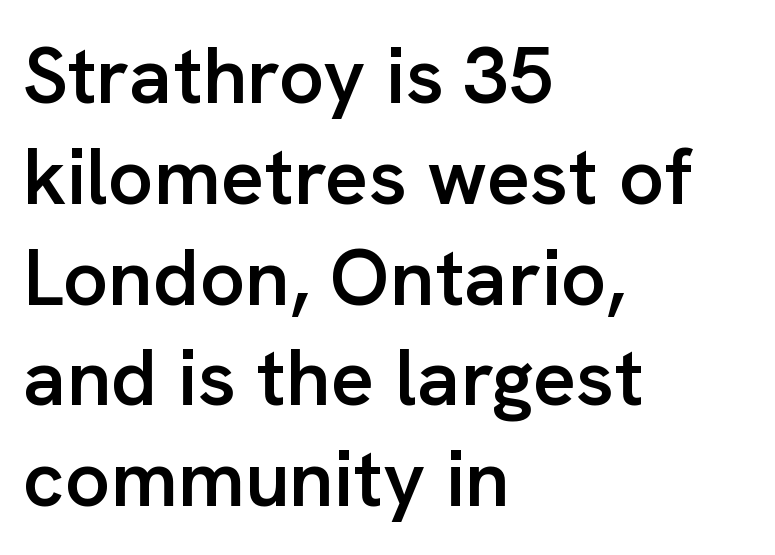
The image shows 80 px semibold sans-serif type, upright; set left-aligned, normal line spacing (1.26x), normal letter spacing, not underlined; low stroke contrast and a medium x-height.
